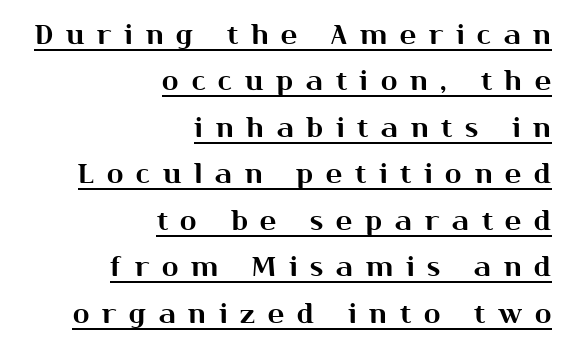
A roman cut, with each character standing at attention. The rag falls on the left side of this text block. A rule runs beneath these lines of type. Compared with typical body copy, the letter spacing here is much looser.
